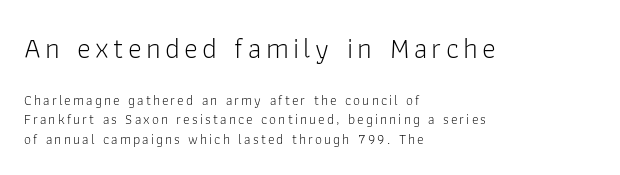
{"serif": "no", "italic": "no", "bold": "no", "weight": "light", "width": "normal", "stroke_contrast": "low", "x_height": "medium", "monospaced": "no", "underline": "no", "align": "left", "line_spacing": "normal", "line_spacing_ratio": 1.4, "larger_block": "first", "size_ratio": 2.07, "glyph_px": 29}
